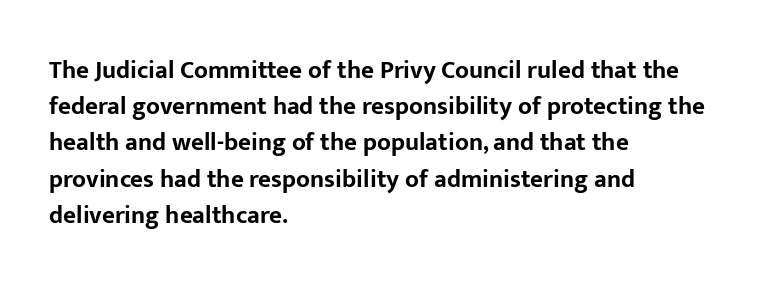
{"italic": "no", "bold": "yes", "underline": "no", "align": "left", "line_spacing": "normal", "line_spacing_ratio": 1.45, "letter_spacing": "normal", "letter_spacing_em": 0.0, "glyph_px": 25}
